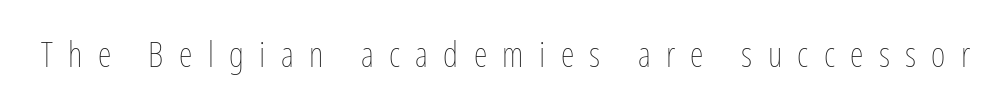
The image shows 35 px thin, condensed type, upright; set unusually wide letter spacing (+0.44 em), not underlined; low stroke contrast and a medium x-height.
